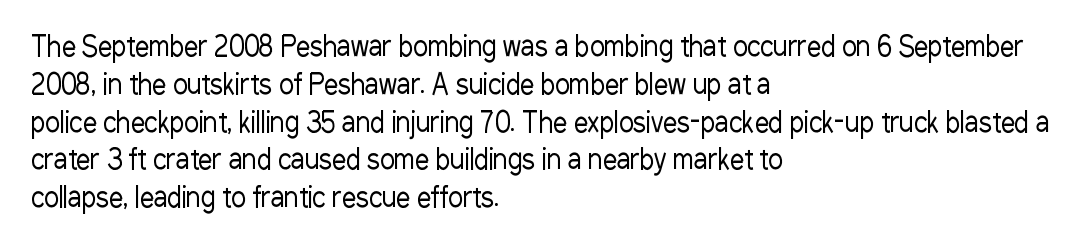
Summary of vertical rhythm: regular, with standard interline spacing. Look at the bottom of the vertical strokes: they stop flat, with no serifs. Summary of weight: not heavy and not bold. The face used here is proportionally spaced, like ordinary book or web type. Honestly, the letter spacing is just normal — you wouldn't notice it. All the whitespace from short lines collects on the right.
